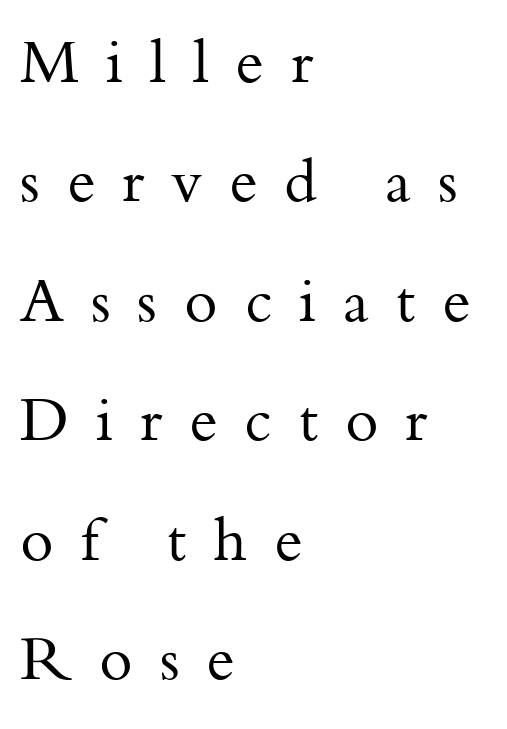
The image shows 60 px regular-weight serif type, upright; set left-aligned, loose line spacing (1.99x), unusually wide letter spacing (+0.45 em), not underlined; medium stroke contrast and a small x-height.
